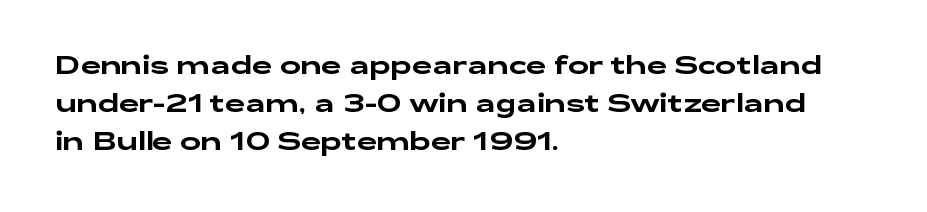
{"italic": "no", "underline": "no", "align": "left", "line_spacing": "normal", "line_spacing_ratio": 1.52, "letter_spacing": "normal", "letter_spacing_em": 0.0, "glyph_px": 25}
